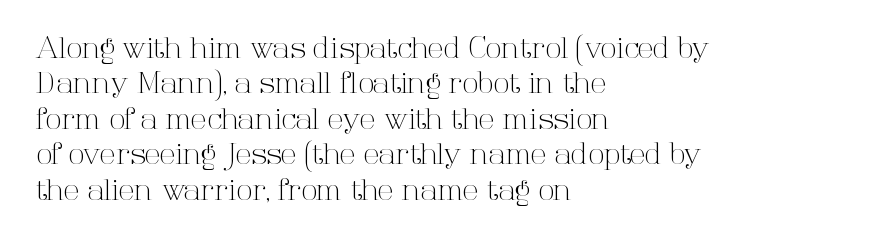
The image shows 29 px light serif type, upright; set left-aligned, line spacing 1.22x, normal letter spacing, not underlined; high stroke contrast and a medium x-height.
